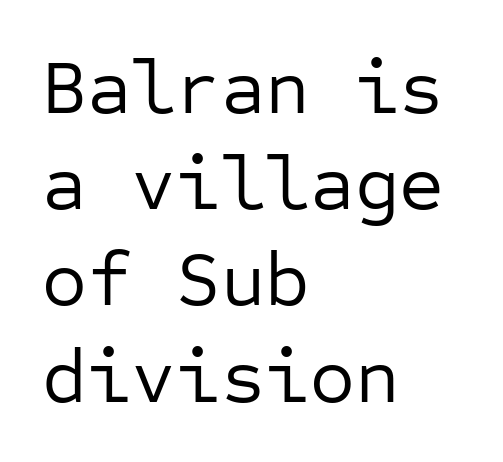
{"serif": "no", "italic": "no", "bold": "no", "weight": "regular", "width": "normal", "stroke_contrast": "low", "x_height": "medium", "monospaced": "yes", "underline": "no", "align": "left", "line_spacing": "normal", "line_spacing_ratio": 1.25, "letter_spacing": "normal", "letter_spacing_em": 0.0, "glyph_px": 77}
